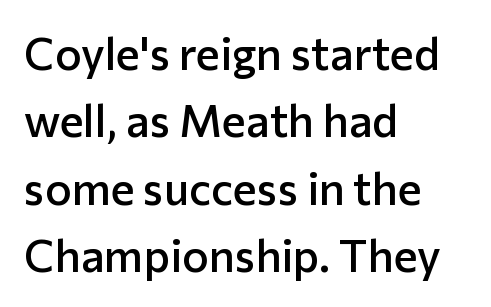
{"serif": "no", "italic": "no", "bold": "semi", "weight": "semibold", "width": "normal", "stroke_contrast": "low", "x_height": "medium", "monospaced": "no", "underline": "no", "align": "left", "line_spacing": "normal", "line_spacing_ratio": 1.5, "letter_spacing": "normal", "letter_spacing_em": 0.0, "glyph_px": 45}
